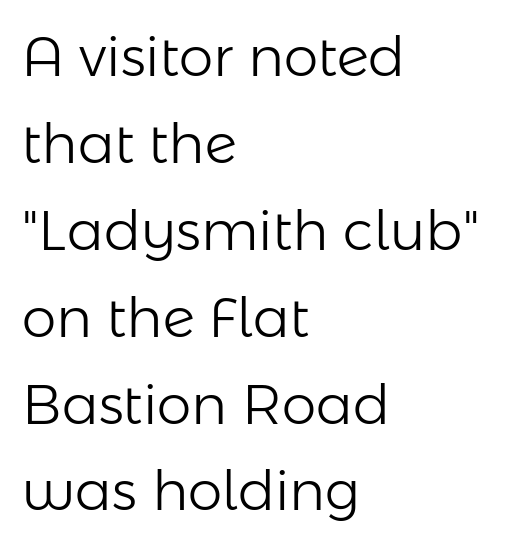
The image shows 55 px light sans-serif type, upright; set left-aligned, normal line spacing (1.58x), normal letter spacing, not underlined; low stroke contrast and a medium x-height.
